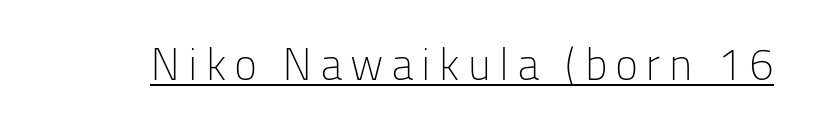
This sample has the flowing, uneven cadence of proportional lettering. The type family on display is of the sans-serif kind. Heft: none added — not bold. Every stem runs plumb, perpendicular to the baseline.
